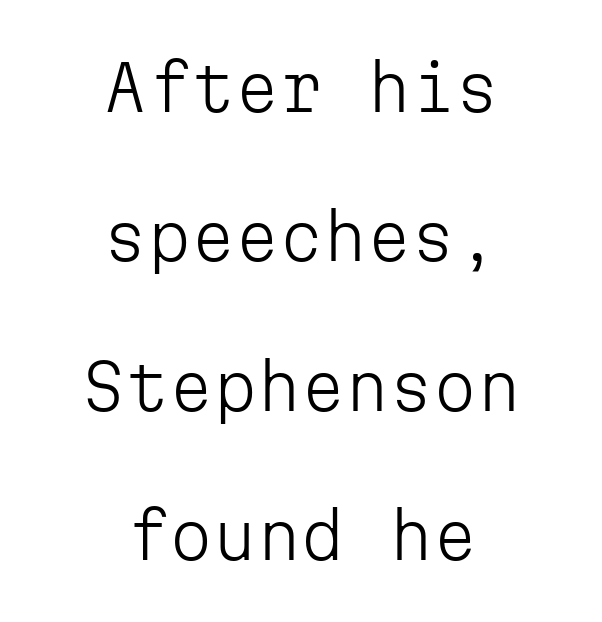
Fixed-width glyphs throughout — classic coding-font behaviour. Ascenders rise straight up at ninety degrees. Stroke thickness stays within the range of a standard reading face or lighter. The letters sit at their default tracking, neither squeezed nor spread. Typeset on center — no edge is straight.
